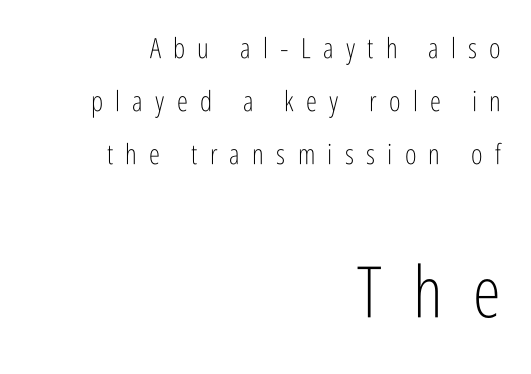
Q: Is the text bold? A: No.
Q: Is the text italic (slanted)? A: No, it is upright.
Q: Is the typeface a serif or a sans-serif typeface? A: Sans-serif.
Q: Is the text underlined? A: No.
Q: How is the paragraph aligned? A: Right-aligned.
Q: Is the spacing between letters normal or unusually wide? A: Unusually wide.
Q: Is the spacing between lines tight, normal or loose? A: Loose.
Q: Which block of text is set in a larger size, the first (top) or the second (bottom)? A: The second (bottom) one.
Q: Width (condensed, normal, or wide)? A: Condensed.
Q: Stroke contrast? A: Low.
Q: x-height? A: Medium.
Q: Monospaced? A: No.
